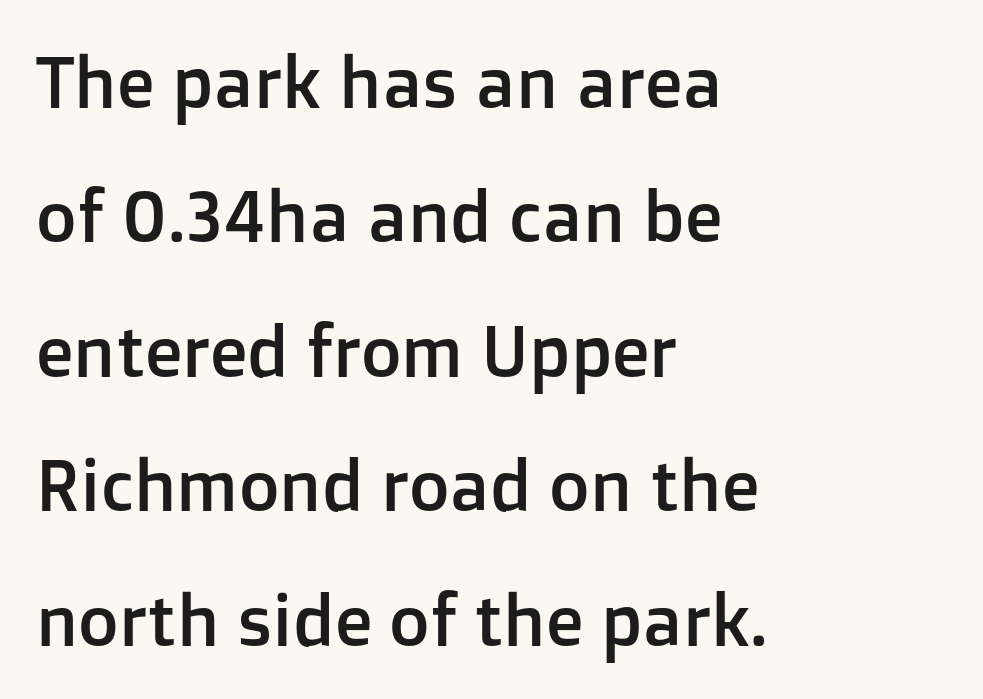
Q: Is the text italic (slanted)? A: No, it is upright.
Q: Is the typeface a serif or a sans-serif typeface? A: Sans-serif.
Q: Is the text underlined? A: No.
Q: How is the paragraph aligned? A: Left-aligned.
Q: Is the spacing between letters normal or unusually wide? A: Normal.
Q: Is the spacing between lines tight, normal or loose? A: Loose.
Q: Width (condensed, normal, or wide)? A: Normal.
Q: Stroke contrast? A: Low.
Q: x-height? A: Medium.
Q: Monospaced? A: No.
